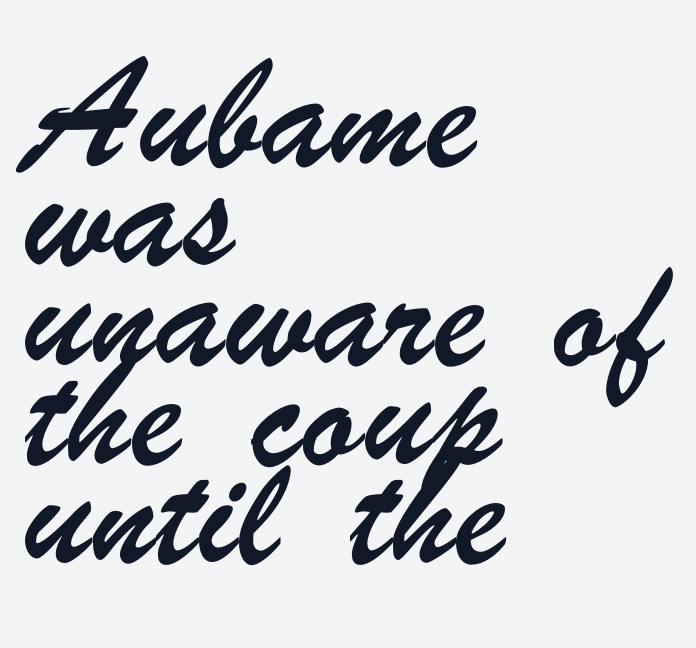
Q: Is the typeface a serif or a sans-serif typeface? A: Sans-serif.
Q: Is the text underlined? A: No.
Q: How is the paragraph aligned? A: Left-aligned.
Q: Is the spacing between letters normal or unusually wide? A: Normal.
Q: Is the spacing between lines tight, normal or loose? A: Normal.
Q: Width (condensed, normal, or wide)? A: Condensed.
Q: Stroke contrast? A: Low.
Q: x-height? A: Small.
Q: Monospaced? A: No.
